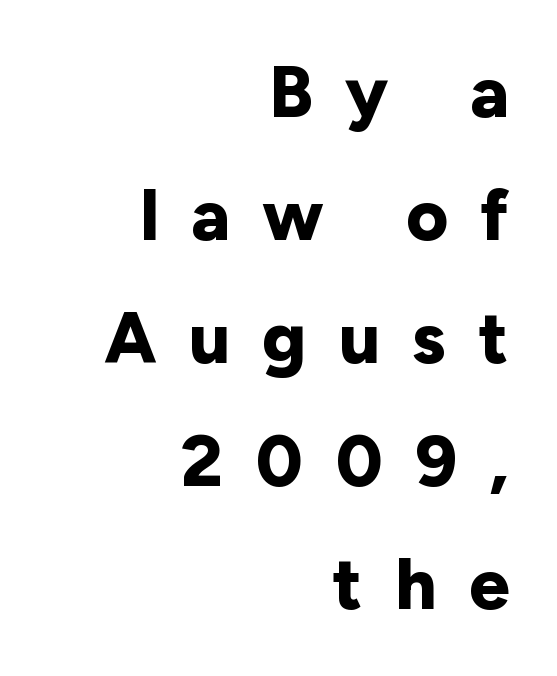
Q: Is the text bold? A: Yes.
Q: Is the text italic (slanted)? A: No, it is upright.
Q: Is the typeface a serif or a sans-serif typeface? A: Sans-serif.
Q: Is the text underlined? A: No.
Q: How is the paragraph aligned? A: Right-aligned.
Q: Is the spacing between letters normal or unusually wide? A: Unusually wide.
Q: Width (condensed, normal, or wide)? A: Normal.
Q: Stroke contrast? A: Low.
Q: x-height? A: Medium.
Q: Monospaced? A: No.
